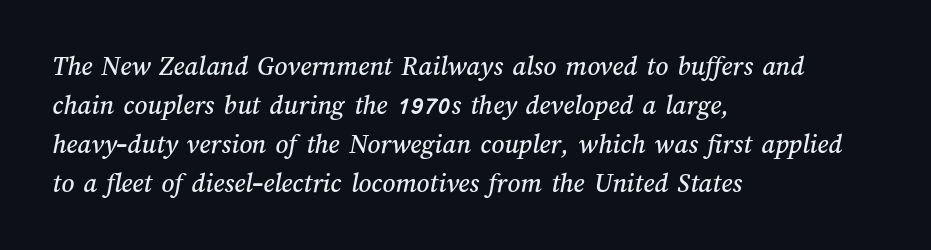
The image shows 28 px text type; set left-aligned, normal line spacing (1.39x), normal letter spacing, not underlined; medium stroke contrast and a medium x-height.
